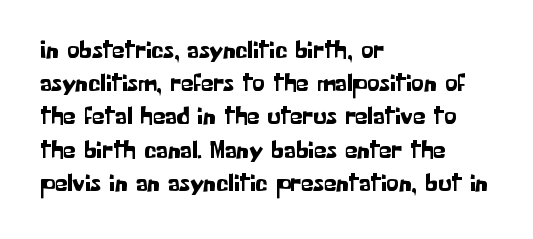
The image shows 25 px text type, upright; set left-aligned, normal line spacing (1.33x), normal letter spacing, not underlined.
